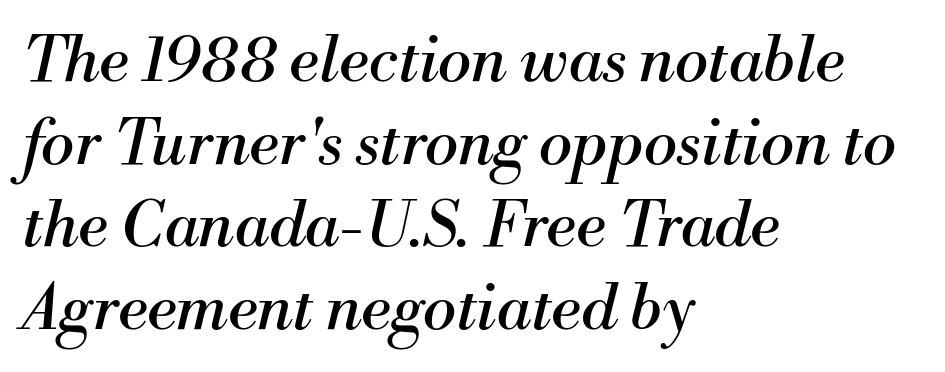
The foot of each line stays bare and open. Which margin do the lines hug? The left one — the right edge is uneven. In terms of letterform style, serifs are clearly present. Quick note: italic. The designer left line spacing at the default.
